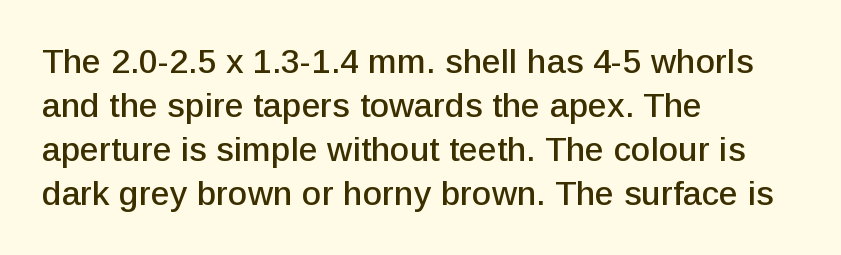
Q: Is the text italic (slanted)? A: No, it is upright.
Q: Is the typeface a serif or a sans-serif typeface? A: Sans-serif.
Q: Is the text underlined? A: No.
Q: How is the paragraph aligned? A: Left-aligned.
Q: Is the spacing between letters normal or unusually wide? A: Normal.
Q: Is the spacing between lines tight, normal or loose? A: Normal.
Q: Width (condensed, normal, or wide)? A: Normal.
Q: Stroke contrast? A: Low.
Q: x-height? A: Medium.
Q: Monospaced? A: No.
